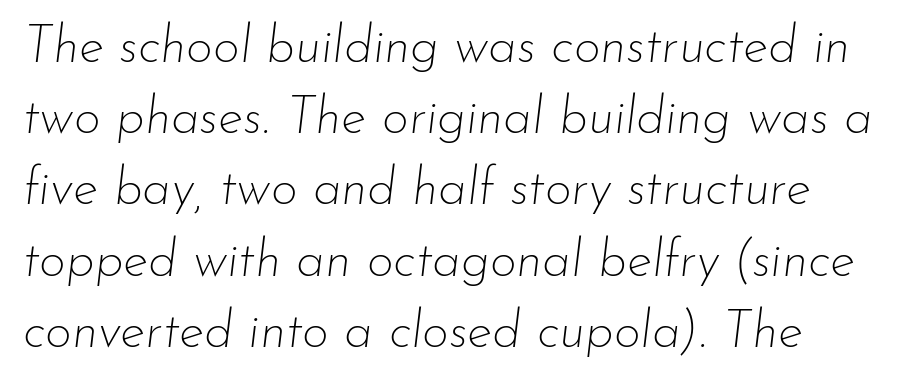
{"italic": "yes", "lean": "right", "slant_degrees": 7, "bold": "no", "weight": "thin", "width": "normal", "stroke_contrast": "low", "x_height": "small", "monospaced": "no", "underline": "no", "line_spacing": "normal", "line_spacing_ratio": 1.37, "letter_spacing": "normal", "letter_spacing_em": 0.0, "glyph_px": 52}
